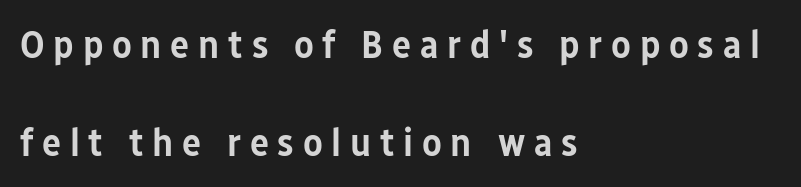
Here the glyphs are tracked loosely, breaking word shapes into spaced letters. The letters are semibold — heavier than regular but short of a full bold. The compositor pushed each line to the left boundary. The letters advance in unequal steps, a hallmark of proportional type. Leading: increased.
